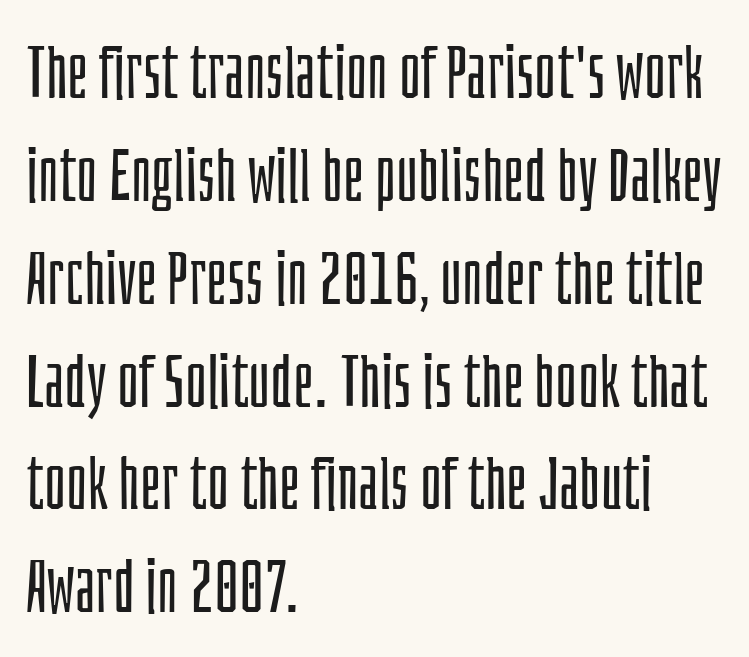
A typesetter would mark this as roman, not italic. Layout note: lines flush left. Caption: standard tracking, unaltered. Ink coverage per letter is moderate at most. Varying glyph widths throughout — classic text-font behaviour.
